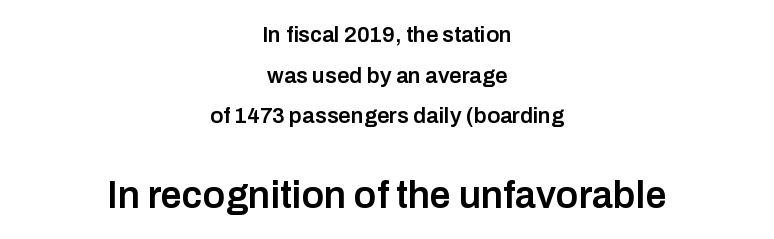
Q: Is the text bold? A: Semi-bold.
Q: Is the text italic (slanted)? A: No, it is upright.
Q: Is the typeface a serif or a sans-serif typeface? A: Sans-serif.
Q: Is the text underlined? A: No.
Q: How is the paragraph aligned? A: Centered.
Q: Is the spacing between letters normal or unusually wide? A: Normal.
Q: Which block of text is set in a larger size, the first (top) or the second (bottom)? A: The second (bottom) one.
Q: Width (condensed, normal, or wide)? A: Normal.
Q: Stroke contrast? A: Low.
Q: x-height? A: Medium.
Q: Monospaced? A: No.
